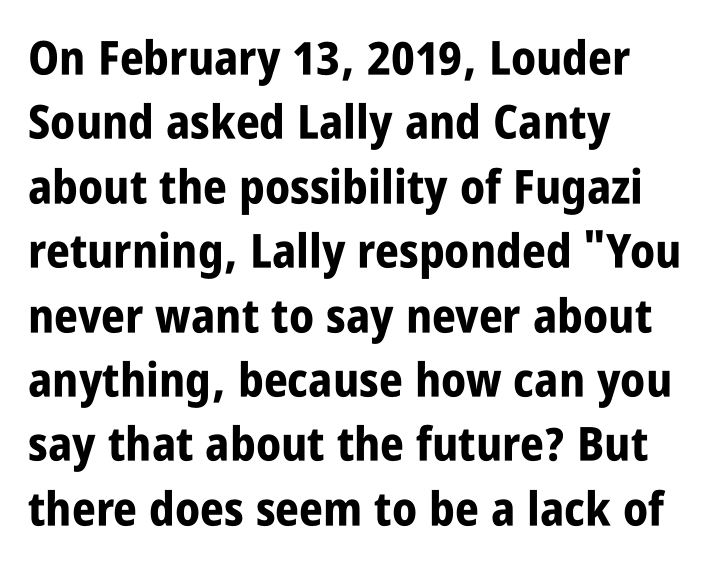
The axis of the letterforms is exactly vertical. The block of text has a typical density, with ordinary space between rows. Visually the block forms a straight wall on the left and a jagged coastline on the right. Varying glyph widths throughout — classic text-font behaviour. Inter-character spacing is left at the font's built-in metrics. A clean baseline with only descenders dipping below it.
